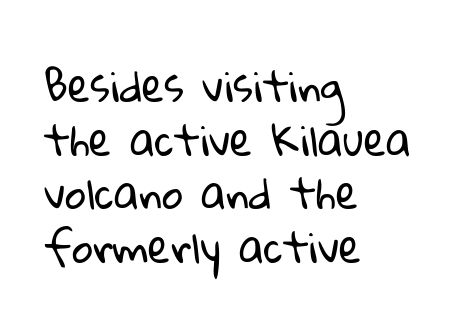
Here the designer chose a conventional face with non-uniform glyph widths. Reading down the column, the eye jumps a familiar distance to each next line. Weight: in the light-to-regular range. The specimen omits any rule beneath the text block's lines.
